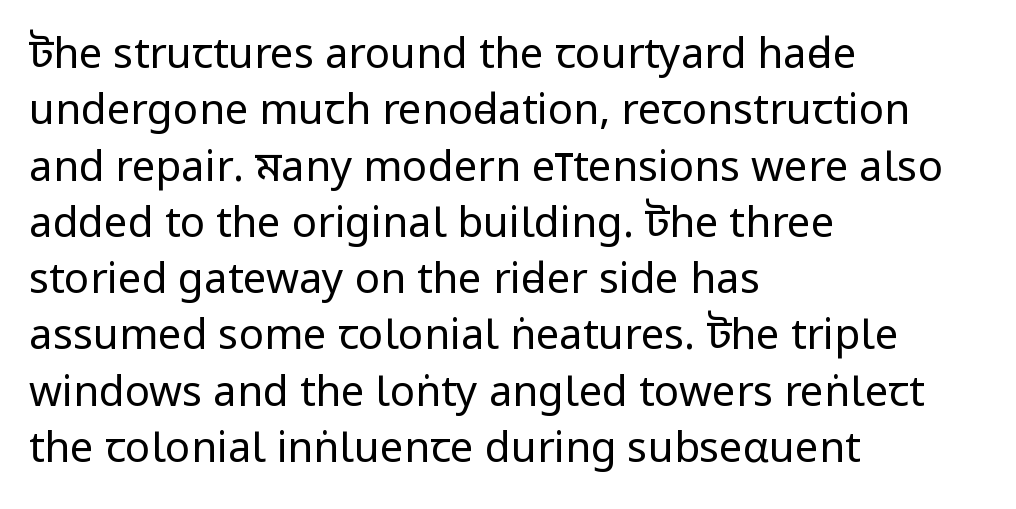
{"serif": "no", "italic": "no", "bold": "no", "weight": "regular", "width": "condensed", "stroke_contrast": "low", "underline": "no", "align": "left", "line_spacing": "normal", "line_spacing_ratio": 1.34, "letter_spacing": "normal", "letter_spacing_em": 0.0, "glyph_px": 42}
